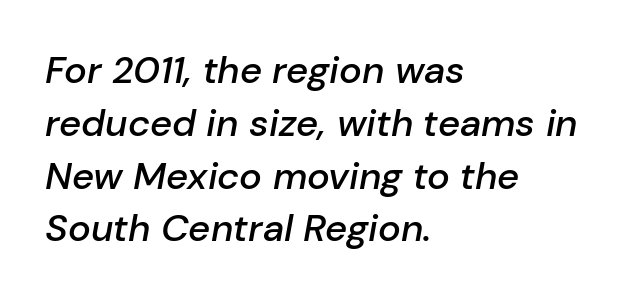
The image shows 38 px semibold type, italic (leaning right); set left-aligned, normal line spacing (1.39x), normal letter spacing, not underlined; low stroke contrast and a medium x-height.
